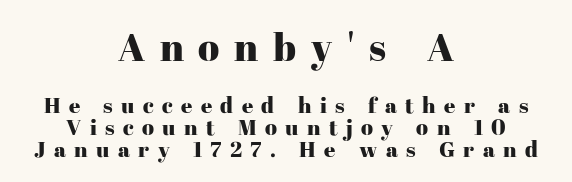
Does the type have serifs? Yes, each stem ends in a small foot. In this sample the first text group is rendered at the bigger scale. The passage is arranged like a title page — every line centered. Whoever set this chose condensed vertical rhythm over breathing room. Characters remain perfectly vertical along every line.
